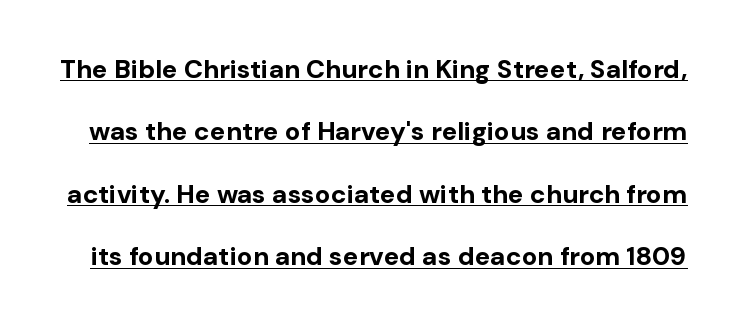
One glance says open: line gaps are wider than usual. The rendered words wear a rule along their underside. The font's upright variant was chosen for this text. Spacing between characters is what you'd get straight out of the box. Compared with an ordinary text face, these strokes are far heavier — a full bold.
